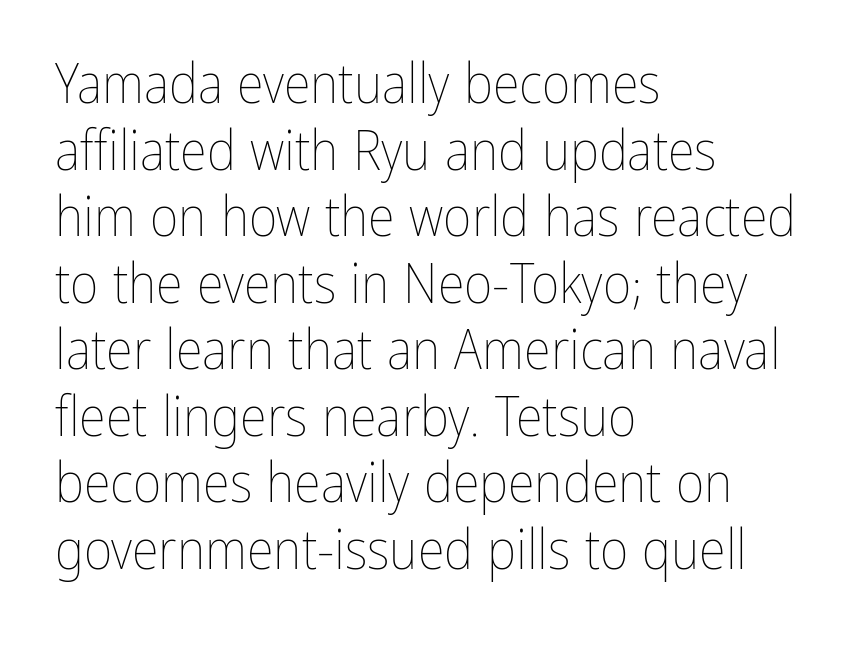
The gap between lines stays unmarked. Varying glyph widths throughout — classic text-font behaviour. Tracking here is standard; glyphs follow each other at the usual distance. The typesetting does not lean heavy: it is not bold. The ragged edge is on the right, which tells us the setting is flush left. Characters remain perfectly vertical along every line.
